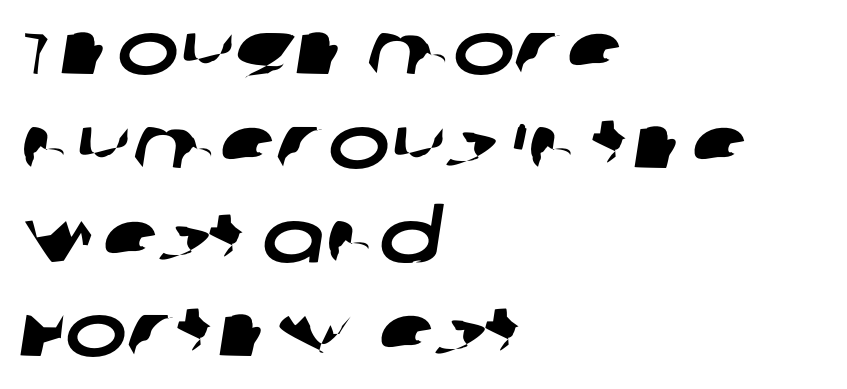
{"serif": "no", "width": "wide", "stroke_contrast": "low", "x_height": "large", "monospaced": "no", "underline": "no", "align": "left", "line_spacing": "normal", "line_spacing_ratio": 1.27, "letter_spacing": "normal", "letter_spacing_em": 0.0, "glyph_px": 74}
